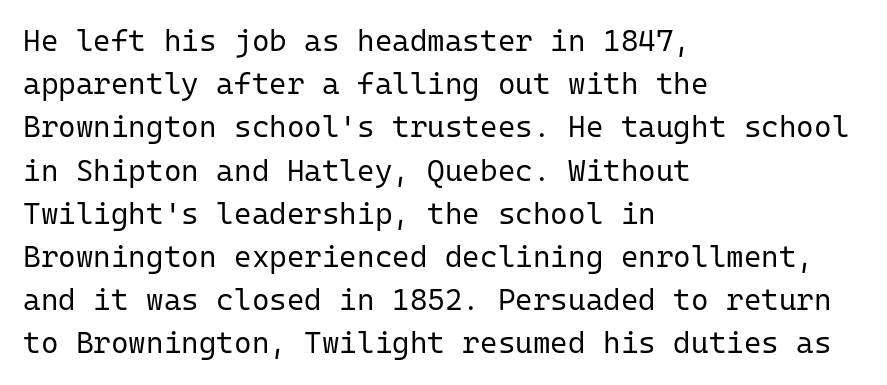
The image shows 30 px regular-weight sans-serif type, upright, monospaced; set left-aligned, normal line spacing (1.44x), normal letter spacing, not underlined; low stroke contrast and a medium x-height.
